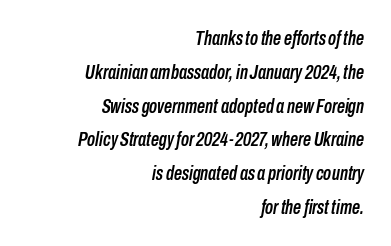
{"italic": "yes", "lean": "right", "slant_degrees": 10, "underline": "no", "align": "right", "line_spacing": "normal", "line_spacing_ratio": 1.69, "letter_spacing": "normal", "letter_spacing_em": 0.0, "glyph_px": 20}
